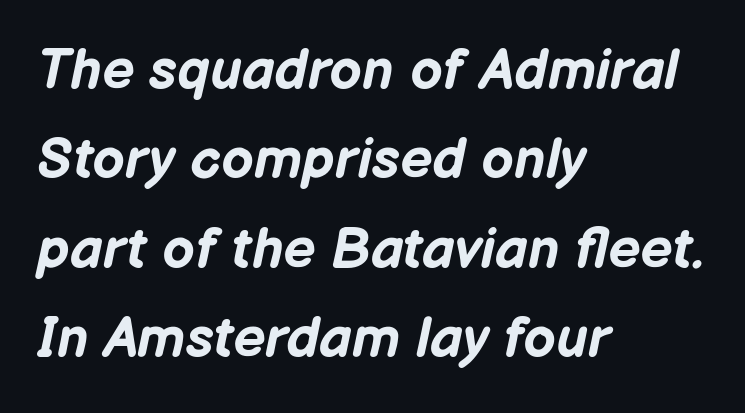
Does extra space separate the letters? No, they use regular spacing. The rendering uses natural spacing where letterforms have individual widths. One-word summary of the alignment: left. The specimen omits any rule beneath the text block's lines. Stroke thickness is high; the sample reads as a true bold.
